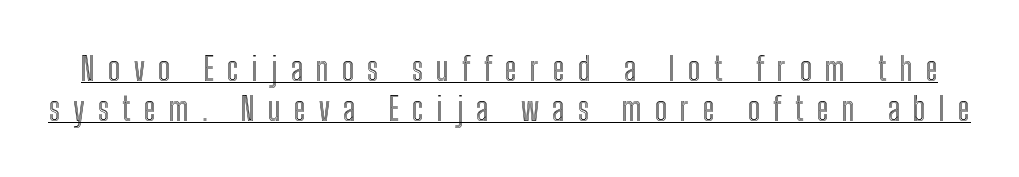
{"italic": "no", "width": "condensed", "x_height": "medium", "monospaced": "no", "underline": "yes", "line_spacing_ratio": 1.21, "letter_spacing": "wide", "letter_spacing_em": 0.4, "glyph_px": 33}
